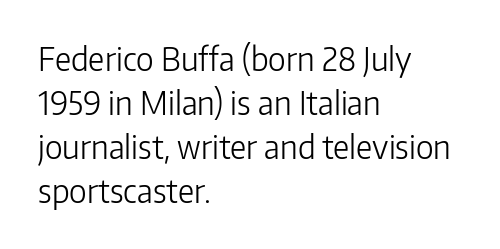
{"serif": "no", "italic": "no", "bold": "no", "weight": "light", "width": "normal", "stroke_contrast": "low", "x_height": "medium", "monospaced": "no", "underline": "no", "align": "left", "line_spacing": "normal", "line_spacing_ratio": 1.37, "letter_spacing": "normal", "letter_spacing_em": 0.0, "glyph_px": 32}
